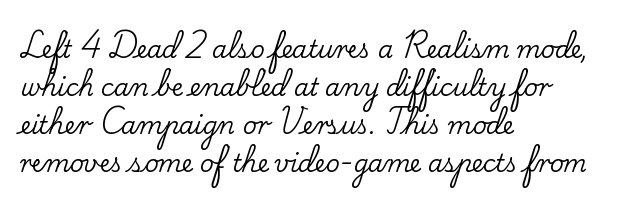
A normal amount of white space separates one row of letters from the next. In terms of letterspacing, this is plain default setting. Only glyphs here, with clear space below each row. Horizontally, the lines are justified to the leading edge only.
